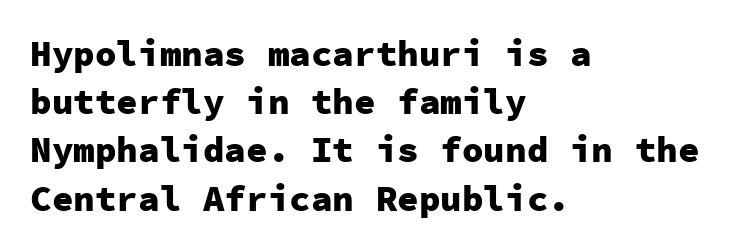
Q: Is the text bold? A: Yes.
Q: Is the text italic (slanted)? A: No, it is upright.
Q: Is the typeface a serif or a sans-serif typeface? A: Sans-serif.
Q: Is the text underlined? A: No.
Q: How is the paragraph aligned? A: Left-aligned.
Q: Is the spacing between letters normal or unusually wide? A: Normal.
Q: Is the spacing between lines tight, normal or loose? A: Normal.
Q: Width (condensed, normal, or wide)? A: Normal.
Q: Stroke contrast? A: Low.
Q: x-height? A: Medium.
Q: Monospaced? A: Yes.
